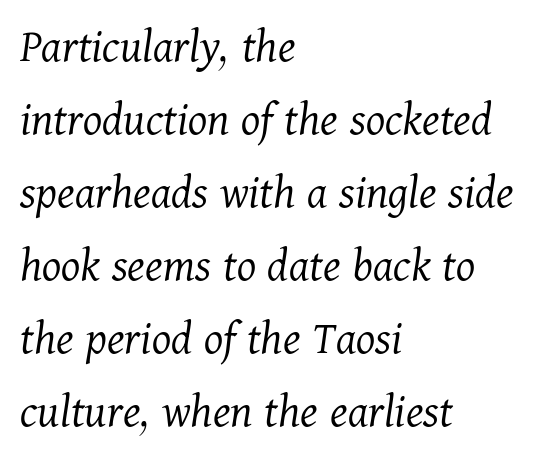
Q: Is the text bold? A: No.
Q: Is the text italic (slanted)? A: Yes, it leans right by about 11 degrees.
Q: Is the typeface a serif or a sans-serif typeface? A: Serif.
Q: Is the text underlined? A: No.
Q: How is the paragraph aligned? A: Left-aligned.
Q: Is the spacing between letters normal or unusually wide? A: Normal.
Q: Is the spacing between lines tight, normal or loose? A: Normal.
Q: Width (condensed, normal, or wide)? A: Normal.
Q: Stroke contrast? A: Medium.
Q: x-height? A: Medium.
Q: Monospaced? A: No.
